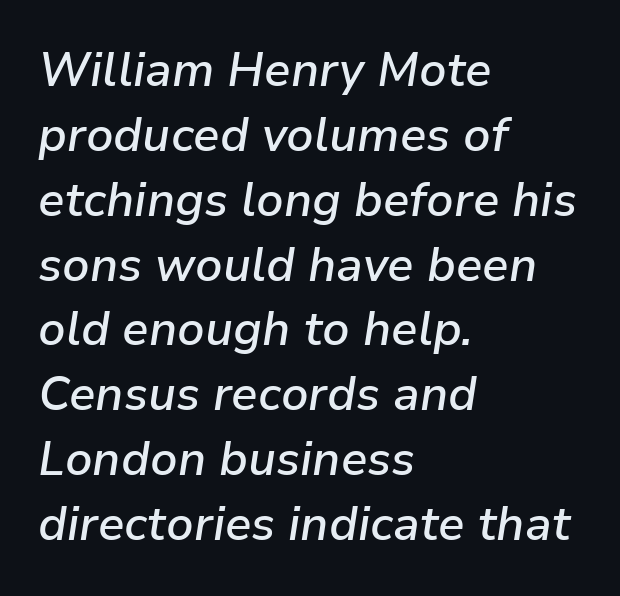
Q: Is the text bold? A: Semi-bold.
Q: Is the text italic (slanted)? A: Yes, it leans right by about 9 degrees.
Q: Is the text underlined? A: No.
Q: How is the paragraph aligned? A: Left-aligned.
Q: Is the spacing between letters normal or unusually wide? A: Normal.
Q: Is the spacing between lines tight, normal or loose? A: Normal.
Q: Width (condensed, normal, or wide)? A: Normal.
Q: Stroke contrast? A: Low.
Q: x-height? A: Medium.
Q: Monospaced? A: No.
